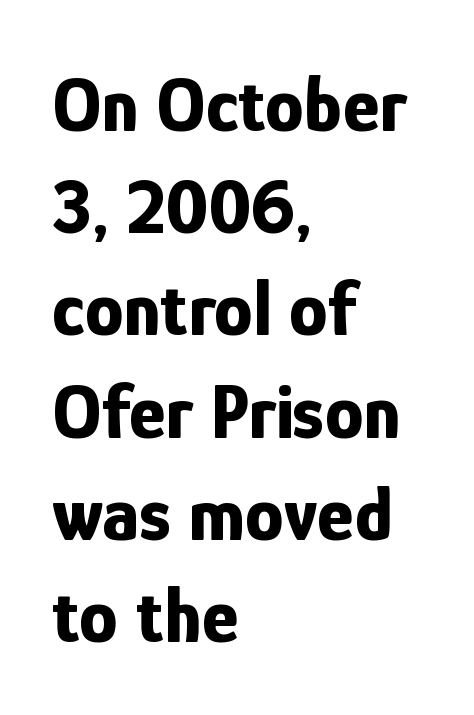
The image shows 78 px bold, condensed sans-serif type, upright; set left-aligned, normal line spacing (1.31x), normal letter spacing, not underlined; low stroke contrast and a medium x-height.
